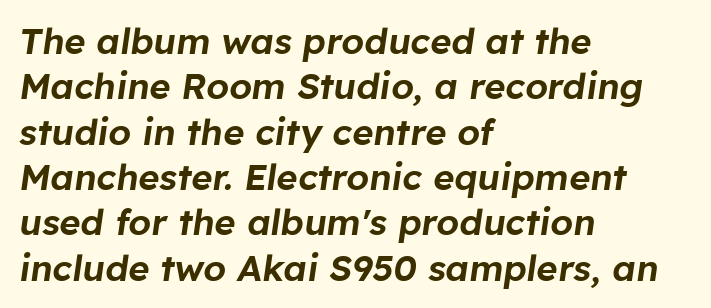
{"italic": "yes", "lean": "right", "slant_degrees": 8, "width": "normal", "stroke_contrast": "low", "x_height": "medium", "monospaced": "no", "underline": "no", "align": "left", "line_spacing": "normal", "line_spacing_ratio": 1.26, "letter_spacing": "normal", "letter_spacing_em": 0.0, "glyph_px": 36}
